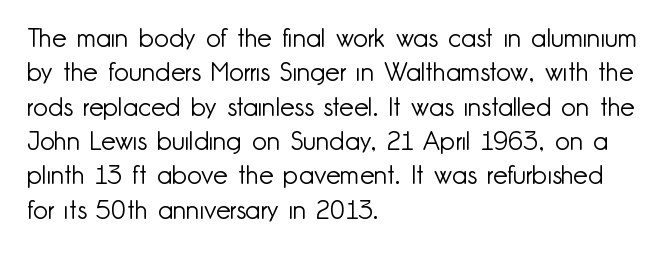
Leftover space on each line is placed entirely after the last word. Notice how the stems are strictly vertical — no italics here. The rendering uses a moderate line-height, typical for paragraphs. Underlining? Definitely not there. A light-to-regular cut is what we see here.
